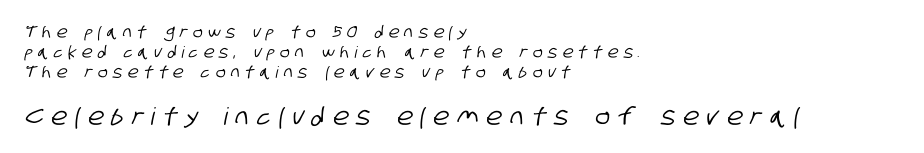
The image shows 24 px text type; set left-aligned, normal line spacing (1.26x), unusually wide letter spacing (+0.35 em), not underlined; the second (bottom) block is 1.5x larger.
